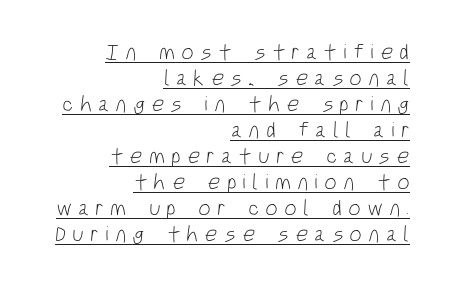
Each line ends at the same right margin while the left side varies. In designer terms, the underline attribute is active on this setting. Summary of weight: not heavy and not bold. Letter spacing: wide.
